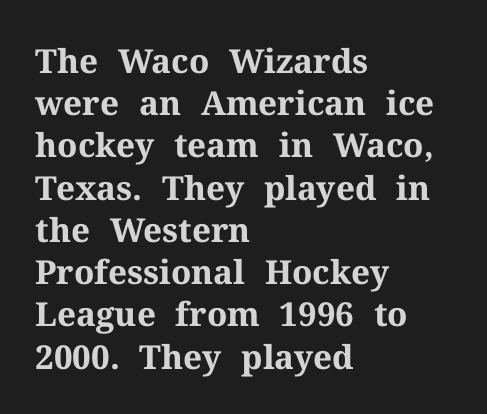
These lines keep a tight, regular rhythm from letter to letter. The space beneath each line is pristine and unruled. No italicization has been applied; the sample stays upright. These words are printed bold, with thick strokes throughout. The rows are spaced the way most documents space them. Looks like regular typesetting: each glyph gets only the width it needs.
